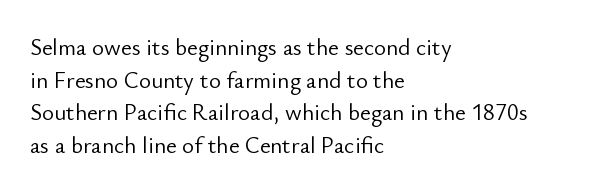
{"italic": "no", "bold": "no", "underline": "no", "align": "left", "line_spacing": "normal", "line_spacing_ratio": 1.42, "letter_spacing": "normal", "letter_spacing_em": 0.0, "glyph_px": 23}
